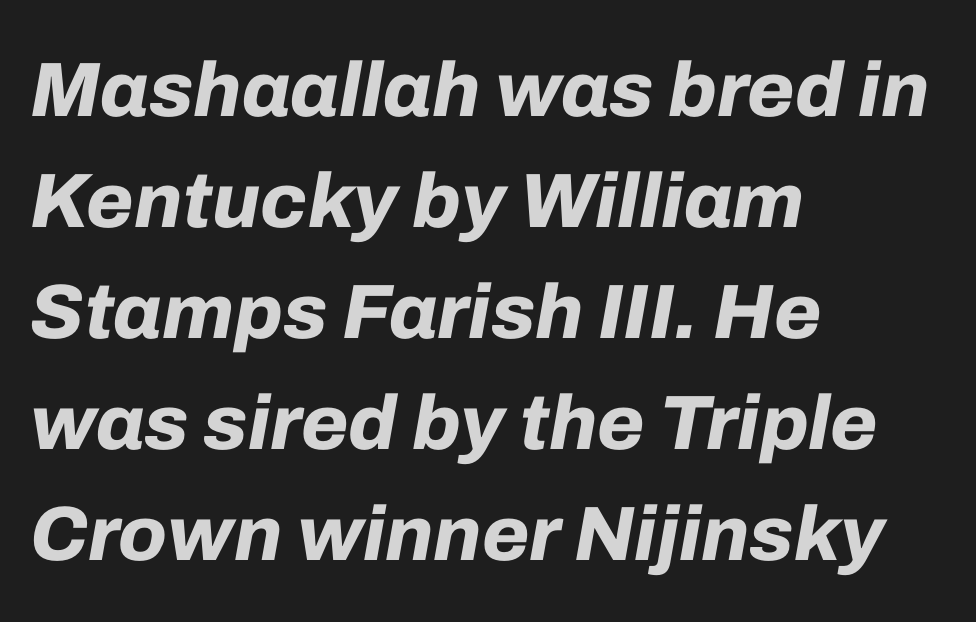
Left-aligned paragraph, ragged on the right. Rendered with sloped, italic letterforms. Spacing between characters is what you'd get straight out of the box. The passage shown stacks its lines at a standard gap. The strokes are fattened all the way to bold. The rendering uses natural spacing where letterforms have individual widths.
